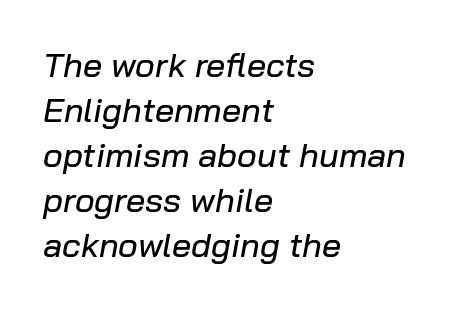
The image shows 34 px text type, italic (leaning right); set left-aligned, normal line spacing (1.32x), normal letter spacing, not underlined; low stroke contrast and a medium x-height.
